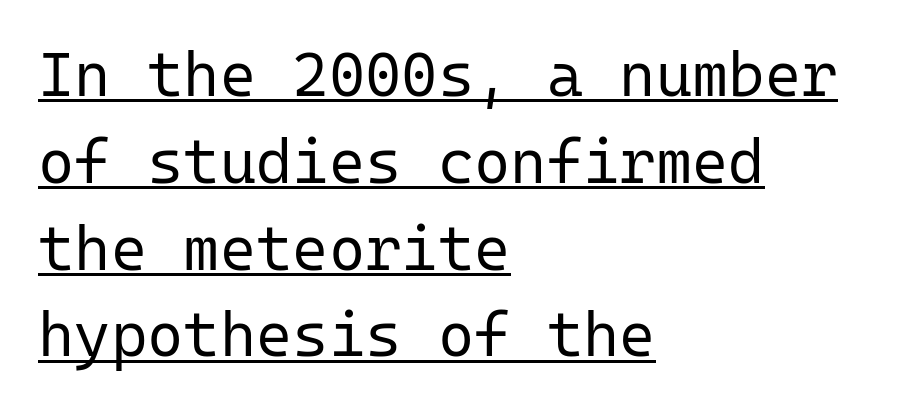
Unbolded letterforms with no extra heft. You could count columns in this text — the font is strictly monospaced. Beneath each row of characters lies a ruled line. This sample keeps an unexceptional amount of space between lines.
